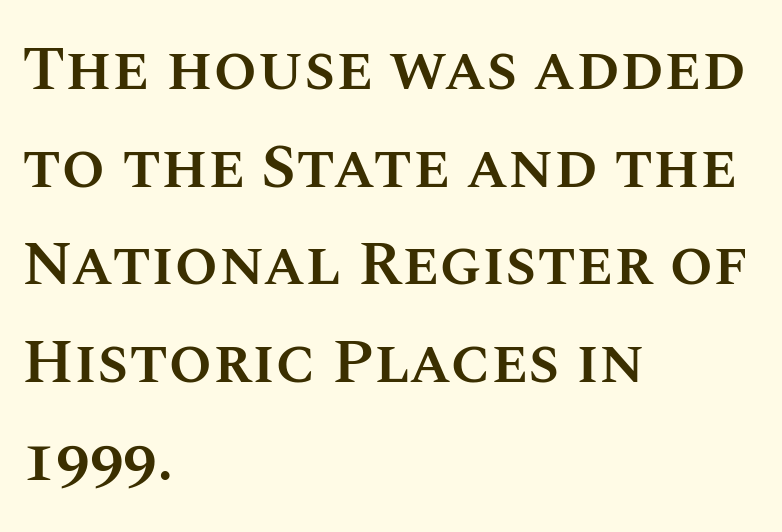
The image shows 63 px semibold type, upright; set left-aligned, normal line spacing (1.55x), normal letter spacing, not underlined; medium stroke contrast and a large x-height.
